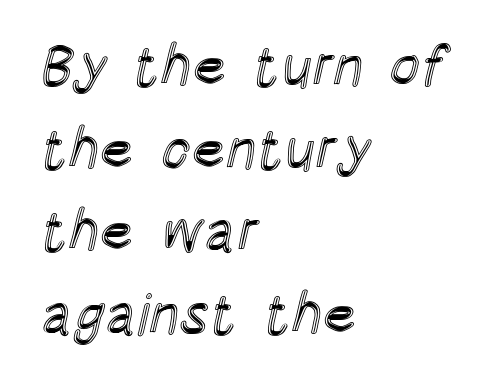
Q: Is the text italic (slanted)? A: Yes.
Q: Is the text underlined? A: No.
Q: How is the paragraph aligned? A: Left-aligned.
Q: Is the spacing between letters normal or unusually wide? A: Normal.
Q: Is the spacing between lines tight, normal or loose? A: Normal.
Q: Width (condensed, normal, or wide)? A: Condensed.
Q: x-height? A: Large.
Q: Monospaced? A: No.
